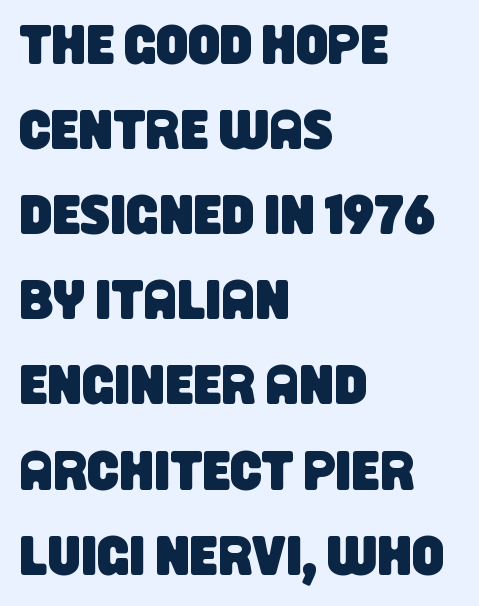
The image shows 56 px condensed sans-serif type; set left-aligned, normal line spacing (1.52x), normal letter spacing, not underlined; low stroke contrast and a large x-height.
